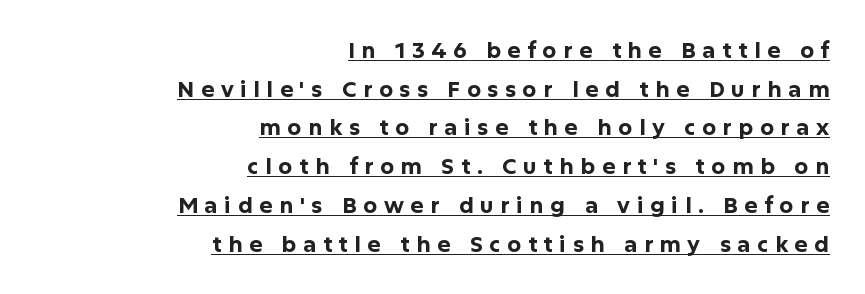
The axis of the letterforms is exactly vertical. Pretty heavy lettering here — definitely bold. Emphasis is given by a line drawn under the lettering. The line texture is sparse and dotted thanks to wide tracking.
